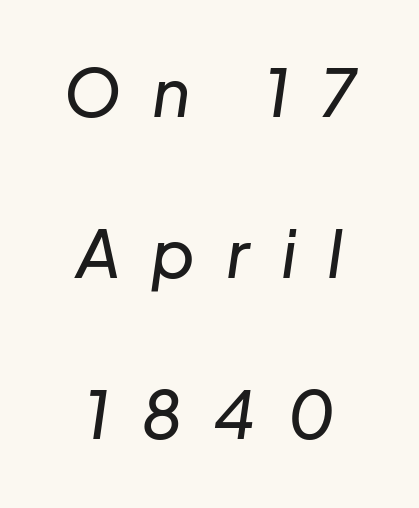
The image shows 66 px text type, italic (leaning right); set centered, loose line spacing (2.44x), unusually wide letter spacing (+0.47 em), not underlined; low stroke contrast and a medium x-height.
